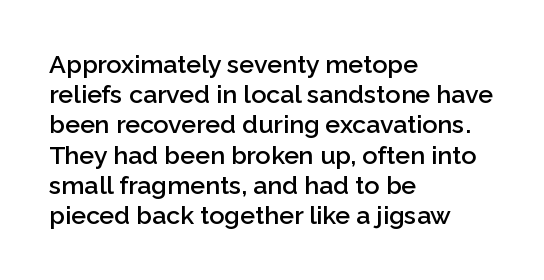
Posture: straight, roman, zero tilt. Unmarked baselines from the first word to the last. Spacing between characters is what you'd get straight out of the box. The face used here is a semibold: visibly heavier than regular, lighter than bold.
